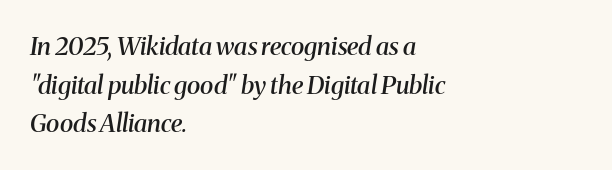
{"italic": "yes", "lean": "right", "slant_degrees": 8, "bold": "semi", "underline": "no", "align": "left", "line_spacing": "normal", "line_spacing_ratio": 1.55, "letter_spacing": "normal", "letter_spacing_em": 0.0, "glyph_px": 25}
